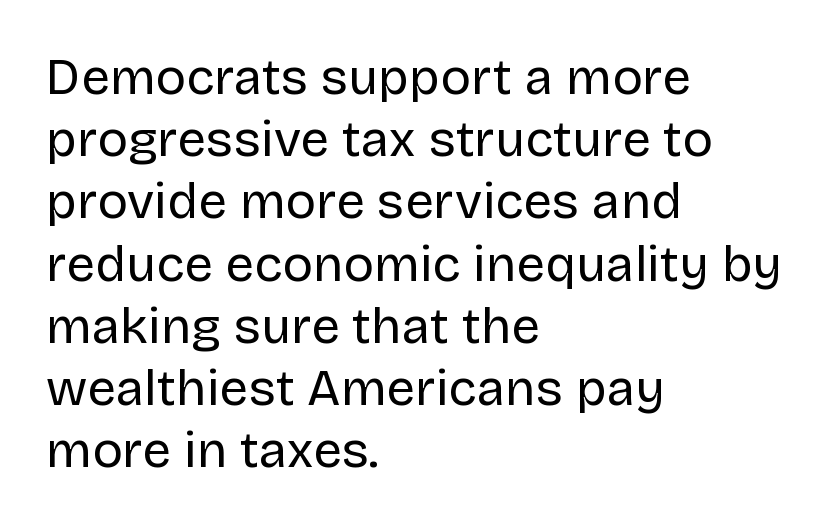
Q: Is the text bold? A: No.
Q: Is the text italic (slanted)? A: No, it is upright.
Q: Is the typeface a serif or a sans-serif typeface? A: Sans-serif.
Q: Is the text underlined? A: No.
Q: How is the paragraph aligned? A: Left-aligned.
Q: Is the spacing between letters normal or unusually wide? A: Normal.
Q: Width (condensed, normal, or wide)? A: Normal.
Q: Stroke contrast? A: Low.
Q: x-height? A: Large.
Q: Monospaced? A: No.
